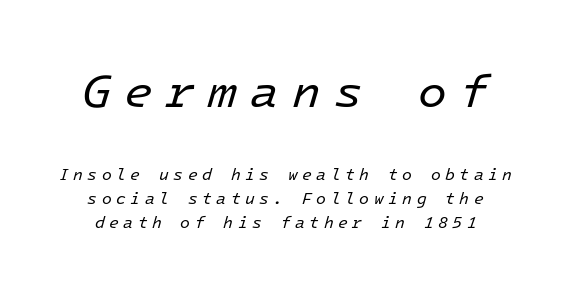
{"italic": "yes", "lean": "right", "slant_degrees": 16, "bold": "no", "weight": "regular", "width": "normal", "stroke_contrast": "low", "x_height": "medium", "monospaced": "yes", "underline": "no", "line_spacing": "normal", "line_spacing_ratio": 1.48, "letter_spacing": "wide", "letter_spacing_em": 0.28, "larger_block": "first", "size_ratio": 2.94, "glyph_px": 47}
